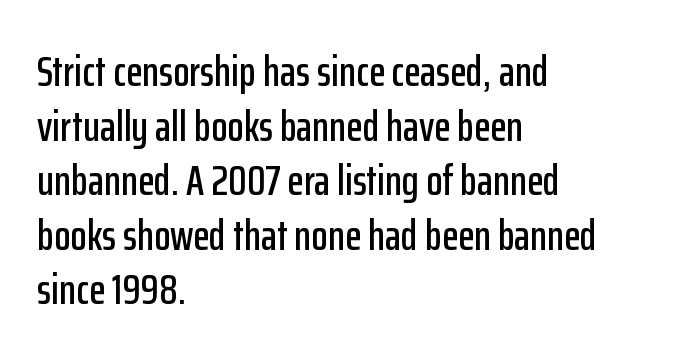
The image shows 43 px condensed sans-serif type, upright; set left-aligned, normal line spacing (1.27x), normal letter spacing, not underlined; low stroke contrast and a medium x-height.
